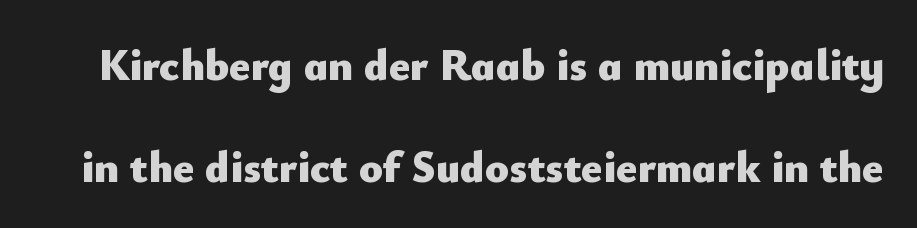
The image shows 44 px heavy sans-serif type, upright; set loose line spacing (2.31x), normal letter spacing, not underlined; low stroke contrast and a small x-height.
